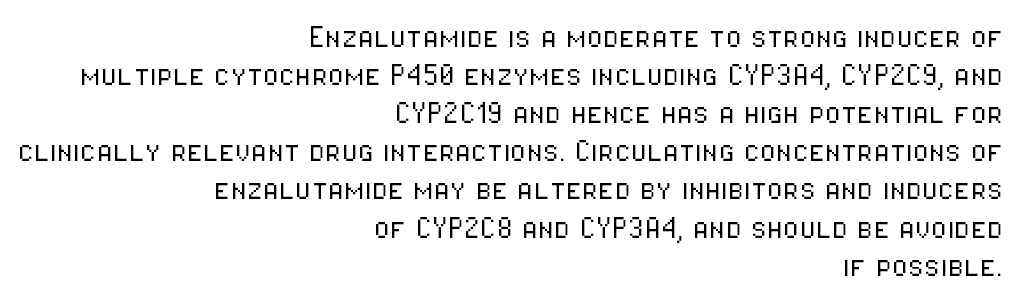
Q: Is the text bold? A: No.
Q: Is the text italic (slanted)? A: No, it is upright.
Q: Is the typeface a serif or a sans-serif typeface? A: Sans-serif.
Q: Is the text underlined? A: No.
Q: How is the paragraph aligned? A: Right-aligned.
Q: Is the spacing between letters normal or unusually wide? A: Normal.
Q: Is the spacing between lines tight, normal or loose? A: Tight.
Q: Width (condensed, normal, or wide)? A: Condensed.
Q: Stroke contrast? A: Low.
Q: x-height? A: Medium.
Q: Monospaced? A: No.
